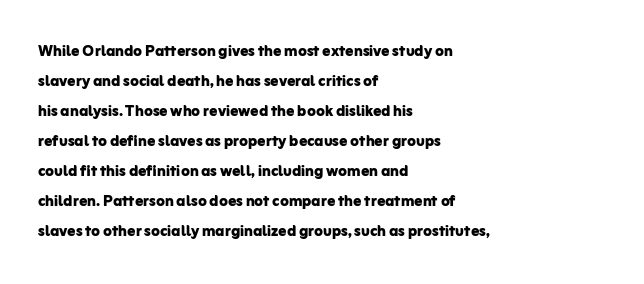
The image shows 20 px bold type, upright; set left-aligned, normal line spacing (1.5x), normal letter spacing, not underlined.
